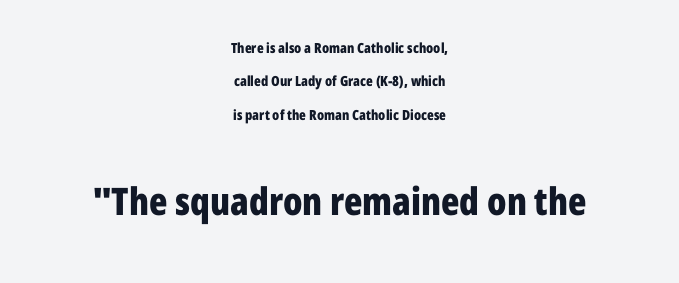
{"serif": "no", "italic": "no", "bold": "yes", "weight": "bold", "width": "condensed", "stroke_contrast": "low", "x_height": "medium", "monospaced": "no", "underline": "no", "align": "center", "line_spacing": "loose", "line_spacing_ratio": 2.38, "letter_spacing": "normal", "letter_spacing_em": 0.0, "larger_block": "second", "size_ratio": 2.71, "glyph_px": 38}
